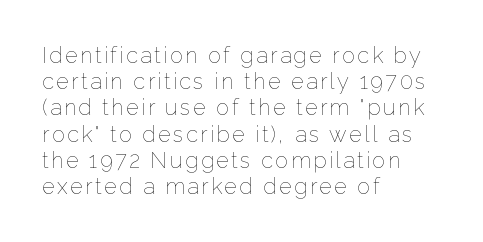
Q: Is the text bold? A: No.
Q: Is the text italic (slanted)? A: No, it is upright.
Q: Is the text underlined? A: No.
Q: How is the paragraph aligned? A: Left-aligned.
